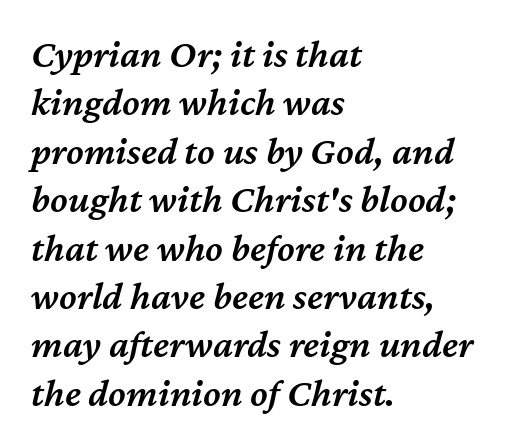
The image shows 40 px semibold type, italic (leaning right); set left-aligned, line spacing 1.21x, normal letter spacing, not underlined; medium stroke contrast and a medium x-height.
